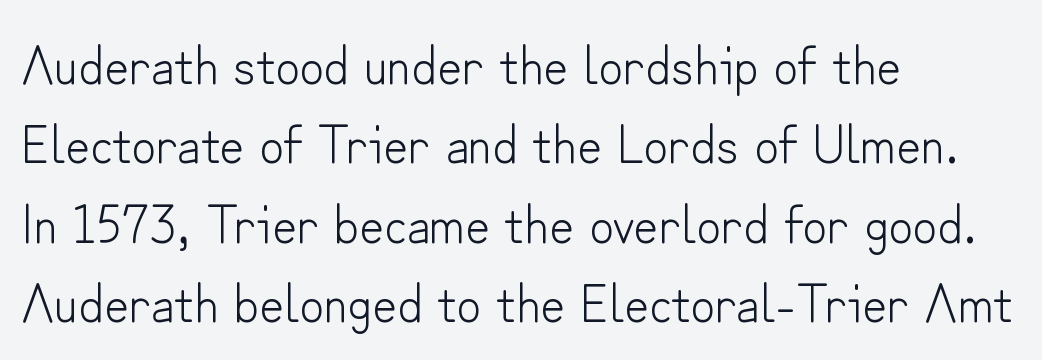
Interline gaps are of average width in this sample. Characters follow at the spacing the type designer built in. Ink coverage per letter is moderate at most. Clear beneath every line of the passage. Ascenders rise straight up at ninety degrees.
